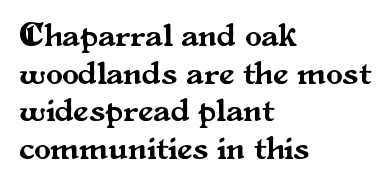
One glance says dense: line gaps are narrower than usual. This rendering employs a face with finishing strokes, i.e., a serif. The paragraph shown leans on its left margin. This sample uses plain, unmodified letter spacing.
